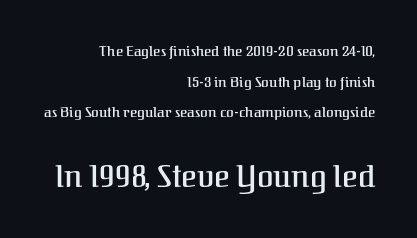
The image shows 30 px serif type, upright; set right-aligned, loose line spacing (2.18x), normal letter spacing, not underlined; the second (bottom) block is 2.14x larger; medium stroke contrast and a medium x-height.
